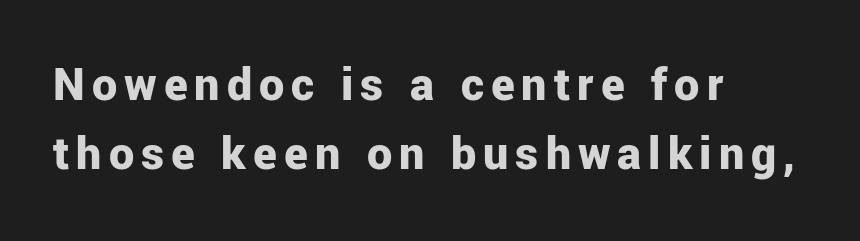
Nobody drew a line under any word here. How heavy is the stroke? Heavy — this is a bold. The paragraph shown leans on its left margin. Think of a printed novel: that variable character pitch is what you see here. The text was rendered using a sans face with plain stroke endings. No italicization has been applied; the sample stays upright.
